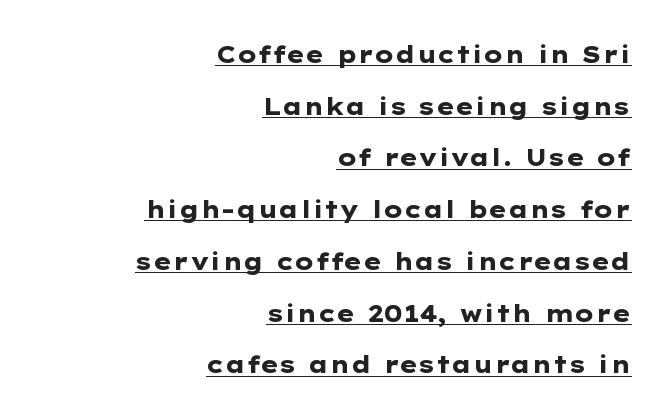
{"italic": "no", "bold": "yes", "underline": "yes", "align": "right", "line_spacing": "loose", "line_spacing_ratio": 2.25, "letter_spacing": "normal", "letter_spacing_em": 0.0, "glyph_px": 23}
